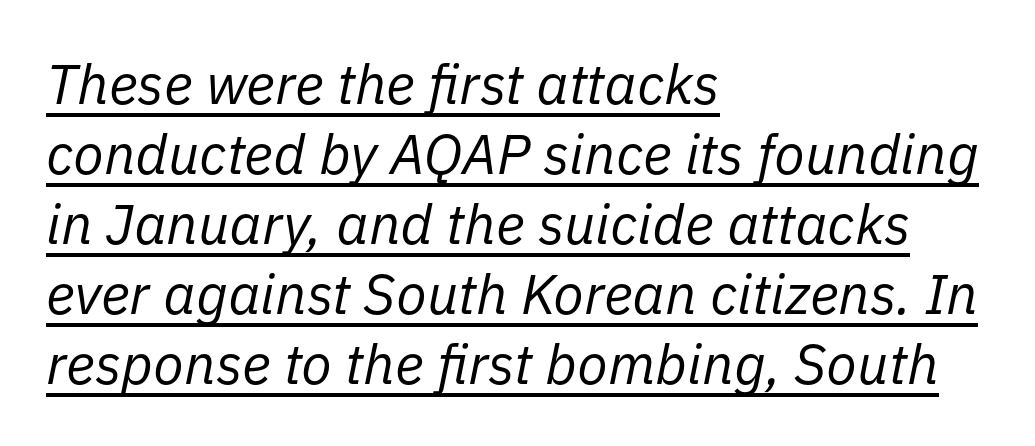
Q: Is the text bold? A: No.
Q: Is the text italic (slanted)? A: Yes, it leans right by about 11 degrees.
Q: Is the text underlined? A: Yes.
Q: How is the paragraph aligned? A: Left-aligned.
Q: Is the spacing between letters normal or unusually wide? A: Normal.
Q: Is the spacing between lines tight, normal or loose? A: Normal.
Q: Width (condensed, normal, or wide)? A: Normal.
Q: Stroke contrast? A: Low.
Q: x-height? A: Medium.
Q: Monospaced? A: No.
